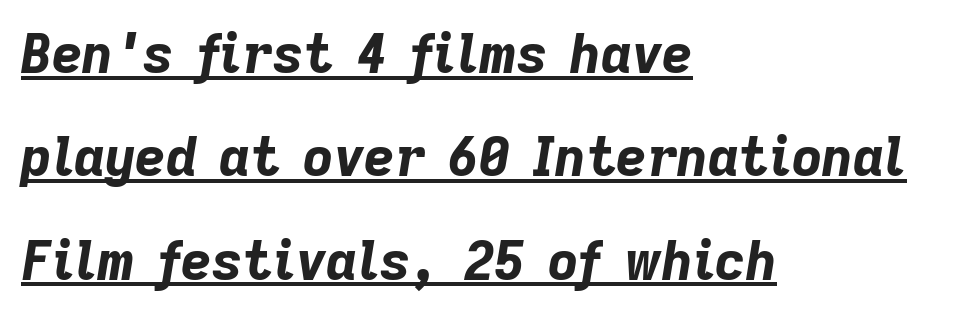
Q: Is the text bold? A: Yes.
Q: Is the text italic (slanted)? A: Yes, it leans right by about 9 degrees.
Q: Is the text underlined? A: Yes.
Q: How is the paragraph aligned? A: Left-aligned.
Q: Is the spacing between letters normal or unusually wide? A: Normal.
Q: Is the spacing between lines tight, normal or loose? A: Loose.
Q: Width (condensed, normal, or wide)? A: Normal.
Q: Stroke contrast? A: Low.
Q: x-height? A: Medium.
Q: Monospaced? A: No.
